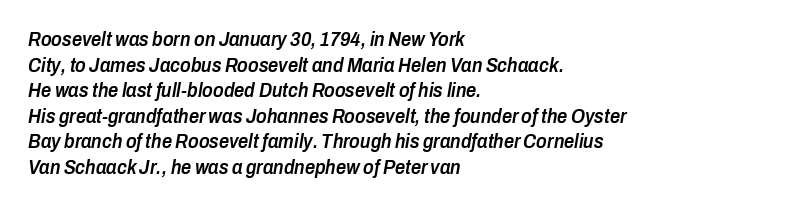
Q: Is the text bold? A: Semi-bold.
Q: Is the text italic (slanted)? A: Yes, it leans right by about 10 degrees.
Q: Is the text underlined? A: No.
Q: How is the paragraph aligned? A: Left-aligned.
Q: Is the spacing between letters normal or unusually wide? A: Normal.
Q: Is the spacing between lines tight, normal or loose? A: Normal.
